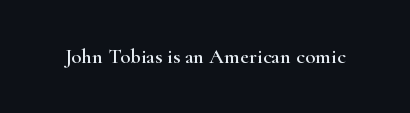
Every character sits straight up, as roman type does. The string is rendered with underlining switched off. Students, note that the glyphs here touch the page at normal intervals.
